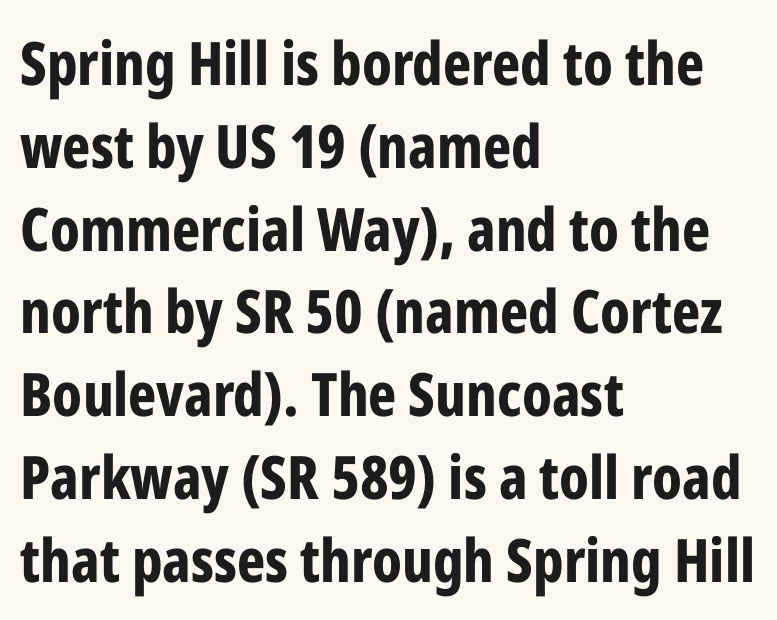
The image shows 60 px bold, condensed sans-serif type, upright; set left-aligned, normal line spacing (1.38x), normal letter spacing, not underlined; low stroke contrast and a medium x-height.
